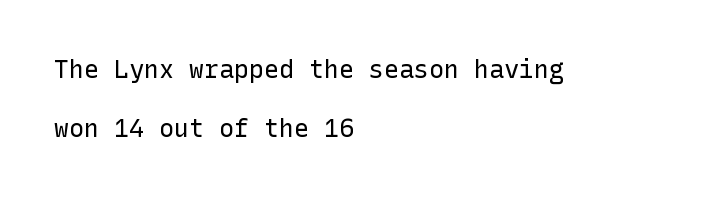
In terms of posture, this sample is upright. Honestly, the rows look like they've been pulled way apart. The rag falls on the right side of this text block. No extra tracking has been applied to these lines.
